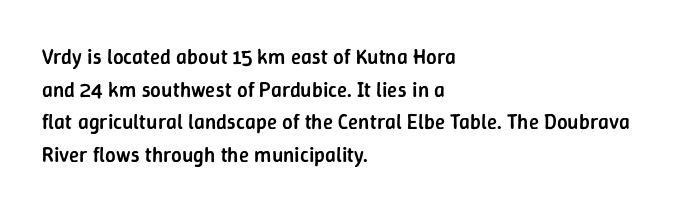
Decoration check: the copy has no underline. If you drew a ruler down the left edge, every line would touch it. How would I describe the line gaps? Plain and ordinary. The characters look somewhat weighty, a semibold short of true bold. Ordinary non-slanted type is in use.
